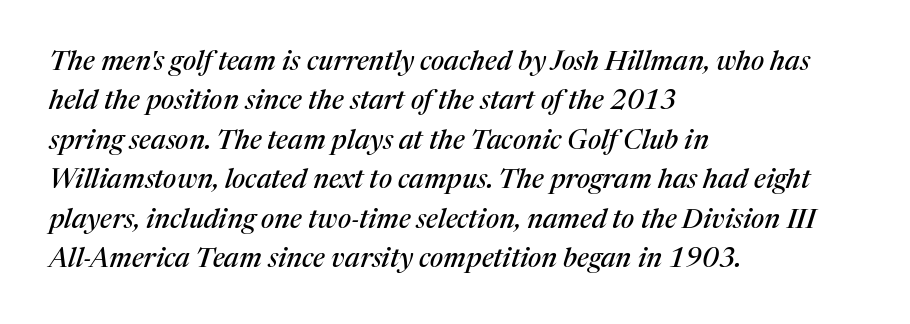
{"italic": "yes", "lean": "right", "slant_degrees": 17, "underline": "no", "align": "left", "line_spacing": "normal", "line_spacing_ratio": 1.46, "letter_spacing": "normal", "letter_spacing_em": 0.0, "glyph_px": 27}
